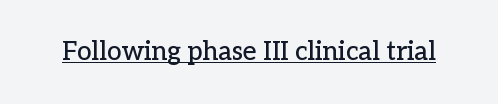
{"italic": "no", "underline": "yes", "letter_spacing": "normal", "letter_spacing_em": 0.0, "glyph_px": 26}
